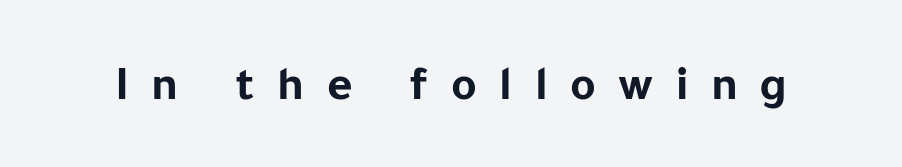
The image shows 49 px bold sans-serif type, upright; set unusually wide letter spacing (+0.46 em), not underlined; low stroke contrast and a medium x-height.
